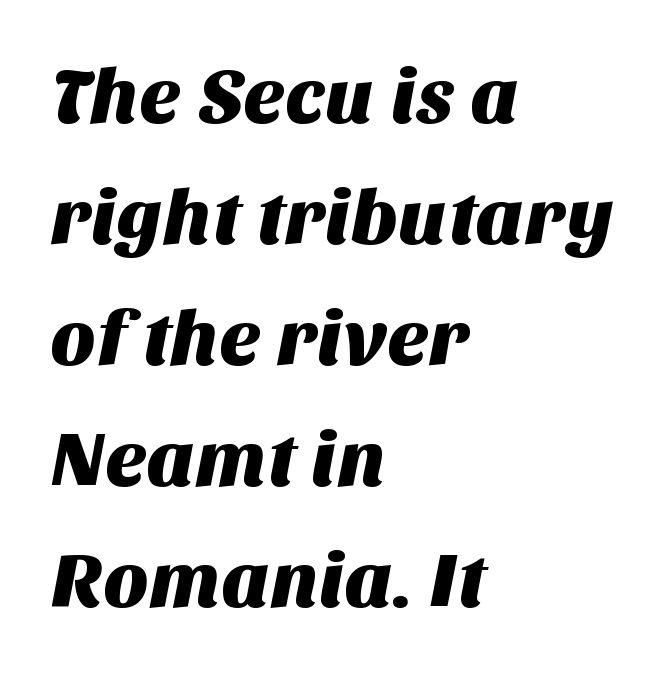
The image shows 78 px sans-serif type; set left-aligned, normal line spacing (1.55x), normal letter spacing, not underlined; medium stroke contrast and a large x-height.
